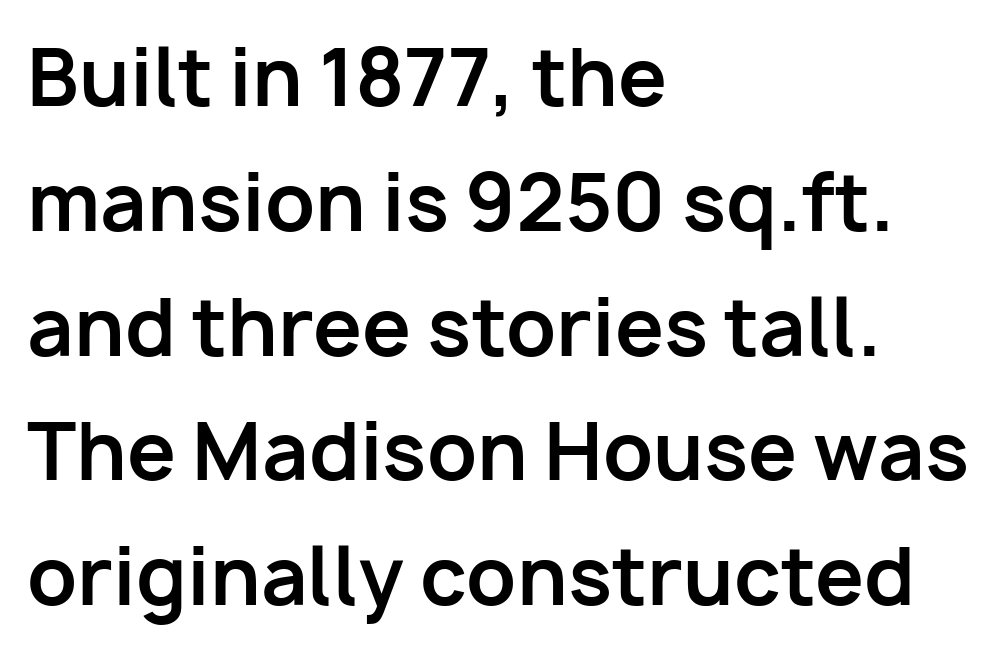
The image shows 78 px bold sans-serif type, upright; set left-aligned, normal line spacing (1.6x), normal letter spacing, not underlined; low stroke contrast and a medium x-height.
